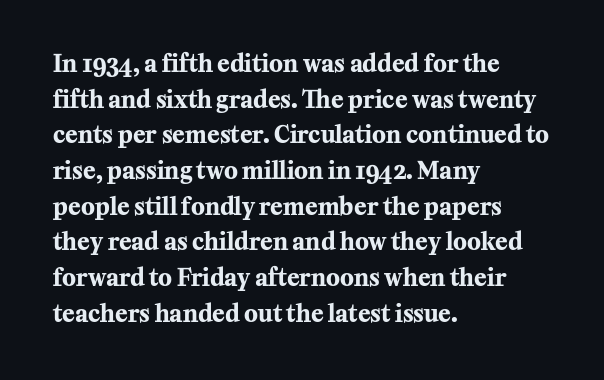
Q: Is the text bold? A: Yes.
Q: Is the text italic (slanted)? A: No, it is upright.
Q: Is the text underlined? A: No.
Q: How is the paragraph aligned? A: Left-aligned.
Q: Is the spacing between letters normal or unusually wide? A: Normal.
Q: Is the spacing between lines tight, normal or loose? A: Normal.
